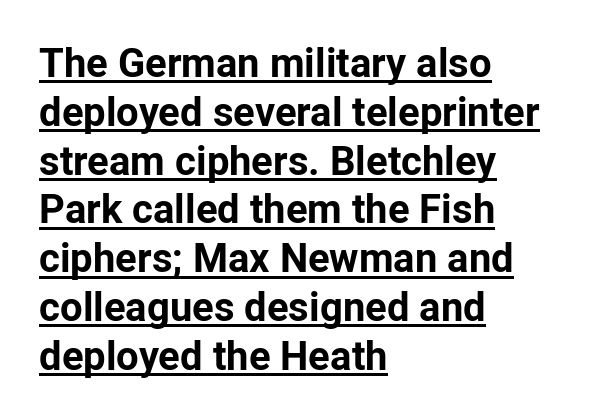
Q: Is the text bold? A: Yes.
Q: Is the text italic (slanted)? A: No, it is upright.
Q: Is the typeface a serif or a sans-serif typeface? A: Sans-serif.
Q: Is the text underlined? A: Yes.
Q: How is the paragraph aligned? A: Left-aligned.
Q: Is the spacing between letters normal or unusually wide? A: Normal.
Q: Width (condensed, normal, or wide)? A: Normal.
Q: Stroke contrast? A: Low.
Q: x-height? A: Medium.
Q: Monospaced? A: No.
